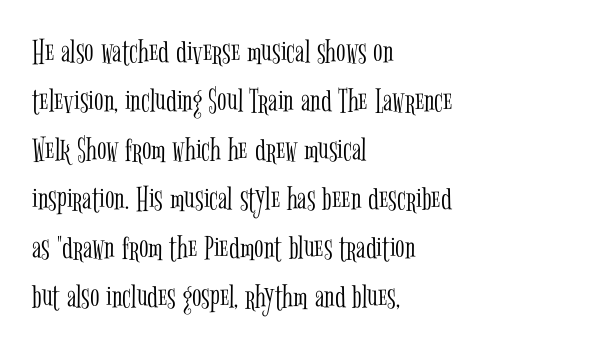
{"serif": "yes", "italic": "no", "bold": "no", "weight": "light", "width": "condensed", "stroke_contrast": "low", "x_height": "medium", "monospaced": "no", "underline": "no", "align": "left", "line_spacing": "normal", "line_spacing_ratio": 1.4, "letter_spacing": "normal", "letter_spacing_em": 0.0, "glyph_px": 35}
